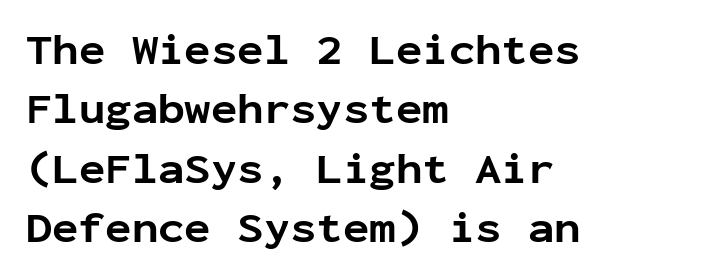
{"serif": "no", "italic": "no", "bold": "yes", "weight": "bold", "width": "normal", "stroke_contrast": "low", "x_height": "medium", "monospaced": "yes", "underline": "no", "align": "left", "line_spacing": "normal", "line_spacing_ratio": 1.35, "letter_spacing": "normal", "letter_spacing_em": 0.0, "glyph_px": 44}
